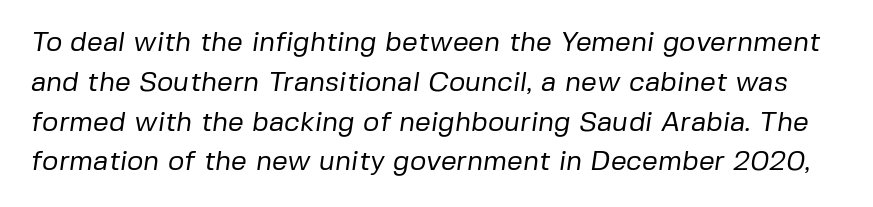
The image shows 28 px regular-weight sans-serif type; set normal line spacing (1.42x), normal letter spacing, not underlined; low stroke contrast and a medium x-height.
